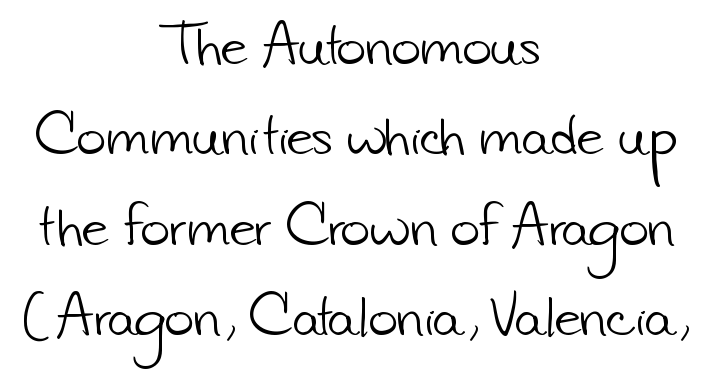
{"serif": "no", "bold": "no", "weight": "light", "width": "normal", "stroke_contrast": "low", "x_height": "small", "monospaced": "no", "underline": "no", "align": "center", "line_spacing_ratio": 1.81, "letter_spacing": "normal", "letter_spacing_em": 0.0, "glyph_px": 50}
